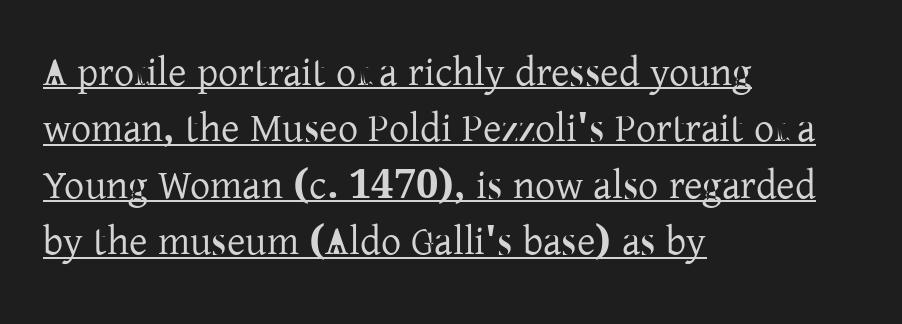
The image shows 40 px serif type, upright; set left-aligned, normal line spacing (1.41x), normal letter spacing, underlined; low stroke contrast and a medium x-height.
